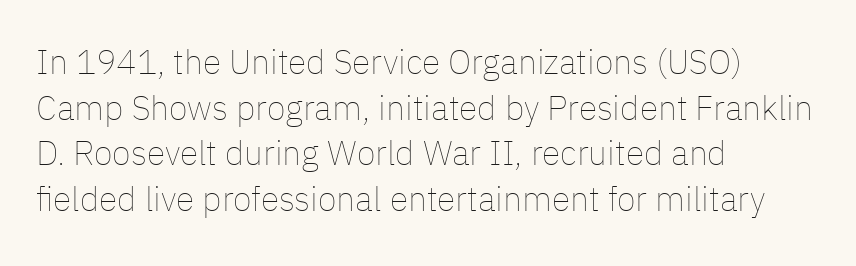
Each letter keeps its own natural width here, so spacing adapts to shape. Compared with typical paragraphs, the rows here are spaced about the same. Type without underlining. The gaps between neighbouring characters are ordinary and unremarkable.
